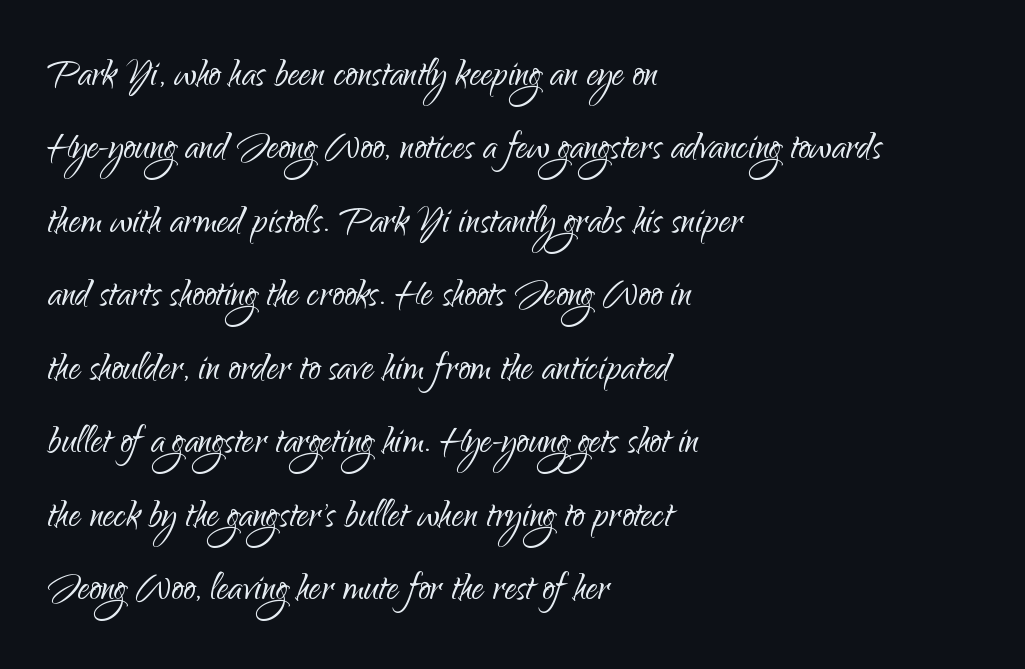
Q: Is the text bold? A: No.
Q: Is the text italic (slanted)? A: Yes.
Q: Is the typeface a serif or a sans-serif typeface? A: Sans-serif.
Q: Is the text underlined? A: No.
Q: How is the paragraph aligned? A: Left-aligned.
Q: Is the spacing between letters normal or unusually wide? A: Normal.
Q: Is the spacing between lines tight, normal or loose? A: Normal.
Q: Width (condensed, normal, or wide)? A: Normal.
Q: Stroke contrast? A: Low.
Q: x-height? A: Small.
Q: Monospaced? A: No.
